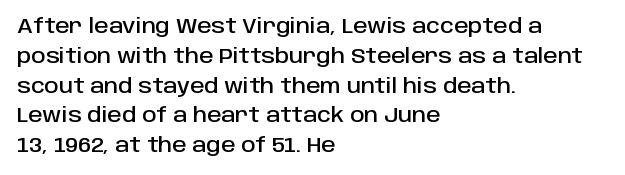
Q: Is the text italic (slanted)? A: No, it is upright.
Q: Is the text underlined? A: No.
Q: How is the paragraph aligned? A: Left-aligned.
Q: Is the spacing between letters normal or unusually wide? A: Normal.
Q: Is the spacing between lines tight, normal or loose? A: Normal.
